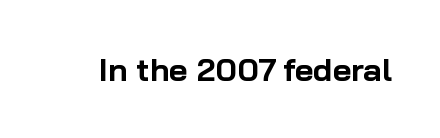
Q: Is the text bold? A: Yes.
Q: Is the text italic (slanted)? A: No, it is upright.
Q: Is the typeface a serif or a sans-serif typeface? A: Sans-serif.
Q: Is the text underlined? A: No.
Q: Is the spacing between letters normal or unusually wide? A: Normal.
Q: Width (condensed, normal, or wide)? A: Normal.
Q: Stroke contrast? A: Low.
Q: x-height? A: Medium.
Q: Monospaced? A: No.
